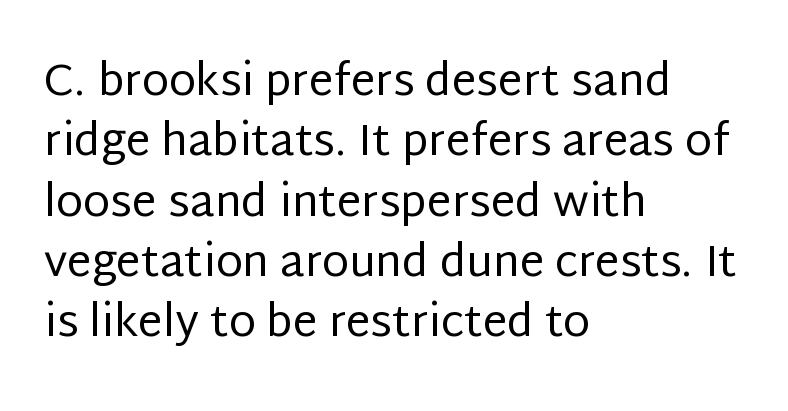
{"serif": "no", "italic": "no", "bold": "no", "weight": "regular", "width": "normal", "stroke_contrast": "low", "x_height": "large", "monospaced": "no", "underline": "no", "align": "left", "line_spacing": "normal", "line_spacing_ratio": 1.37, "letter_spacing": "normal", "letter_spacing_em": 0.0, "glyph_px": 44}
